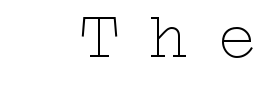
Q: Is the text bold? A: No.
Q: Is the text italic (slanted)? A: No, it is upright.
Q: Is the text underlined? A: No.
Q: How is the paragraph aligned? A: Right-aligned.
Q: Is the spacing between letters normal or unusually wide? A: Unusually wide.
Q: Width (condensed, normal, or wide)? A: Wide.
Q: Stroke contrast? A: Low.
Q: x-height? A: Medium.
